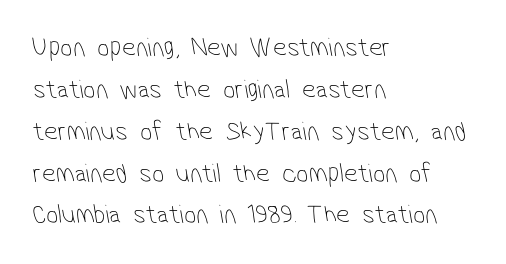
The passage shown stacks its lines at a standard gap. The letters sit at their default tracking, neither squeezed nor spread. Layout note: lines flush left. Just letters on the line, the space beneath them empty.
